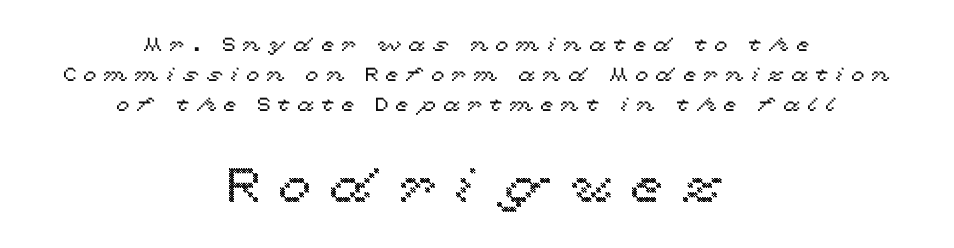
Note the varied advance widths — an 'i' is clearly narrower than an 'm'. Does the bottom block carry the larger type? Yes, it does. Anything drawn beneath the words? Only blank space.
